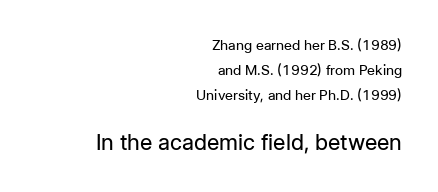
Q: Is the text bold? A: No.
Q: Is the text italic (slanted)? A: No, it is upright.
Q: Is the text underlined? A: No.
Q: How is the paragraph aligned? A: Right-aligned.
Q: Is the spacing between letters normal or unusually wide? A: Normal.
Q: Which block of text is set in a larger size, the first (top) or the second (bottom)? A: The second (bottom) one.
